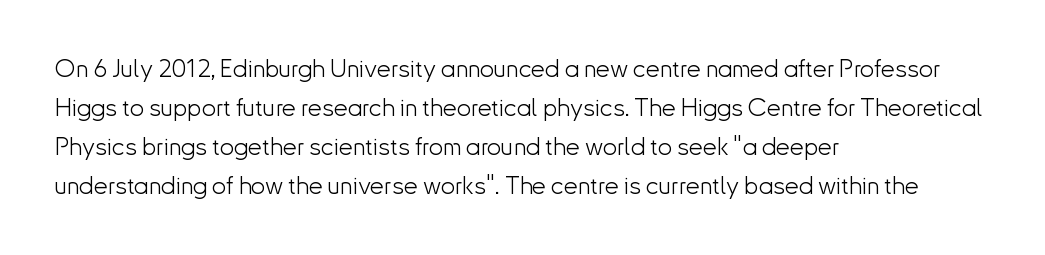
The space between consecutive lines is moderate. In terms of letterspacing, this is plain default setting. This rendering features lettering with no underline. Is the stroke heavy? The answer is a plain regular-or-lighter.
